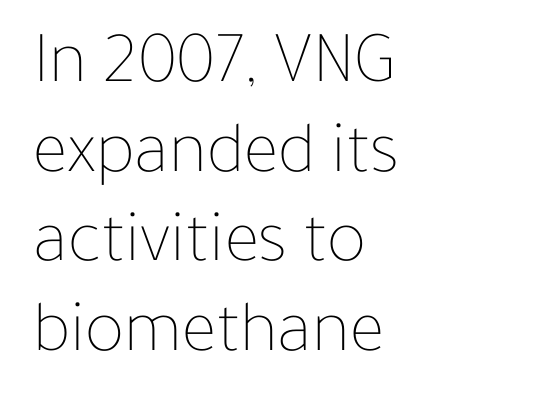
The letters stand straight up with perfectly vertical stems. Proportional: the letters do not fall into vertical columns. This is not heavy type; no bold has been used. The compositor pushed each line to the left boundary. Compared with typical body copy, the letter spacing here is the same.
